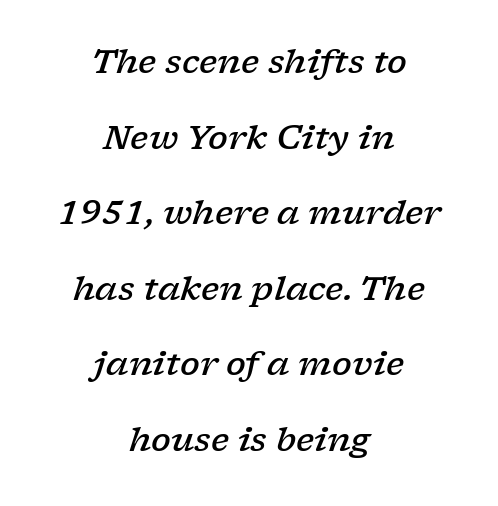
The image shows 33 px semibold, wide serif type, italic (leaning right); set centered, loose line spacing (2.29x), normal letter spacing, not underlined; low stroke contrast and a medium x-height.
